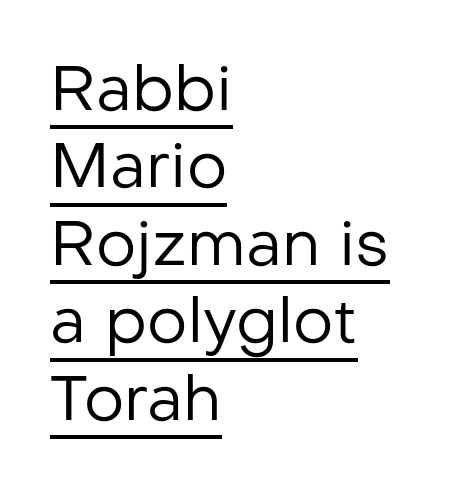
Q: Is the text bold? A: No.
Q: Is the text italic (slanted)? A: No, it is upright.
Q: Is the typeface a serif or a sans-serif typeface? A: Sans-serif.
Q: Is the text underlined? A: Yes.
Q: How is the paragraph aligned? A: Left-aligned.
Q: Is the spacing between letters normal or unusually wide? A: Normal.
Q: Width (condensed, normal, or wide)? A: Normal.
Q: Stroke contrast? A: Low.
Q: x-height? A: Medium.
Q: Monospaced? A: No.
